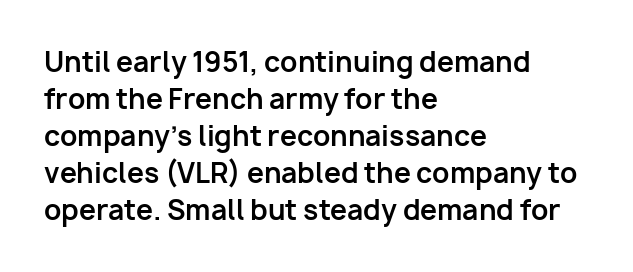
Every character sits straight up, as roman type does. Words appear dense and cohesive because spacing is normal. On the weight axis this lands at bold, roughly 700. In terms of leading, this rendering sits right in the middle.
